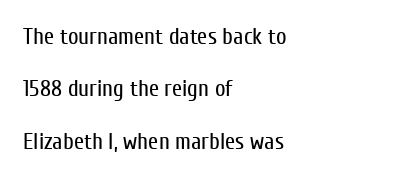
The image shows 23 px text type, upright; set left-aligned, loose line spacing (2.28x), normal letter spacing, not underlined.
